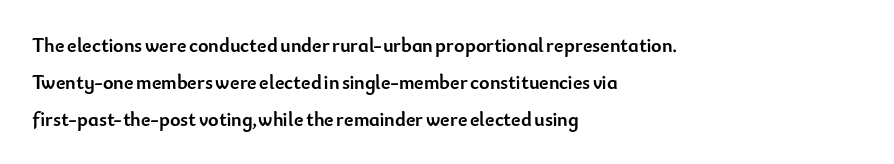
The image shows 20 px bold type, upright; set left-aligned, line spacing 1.84x, normal letter spacing, not underlined.
